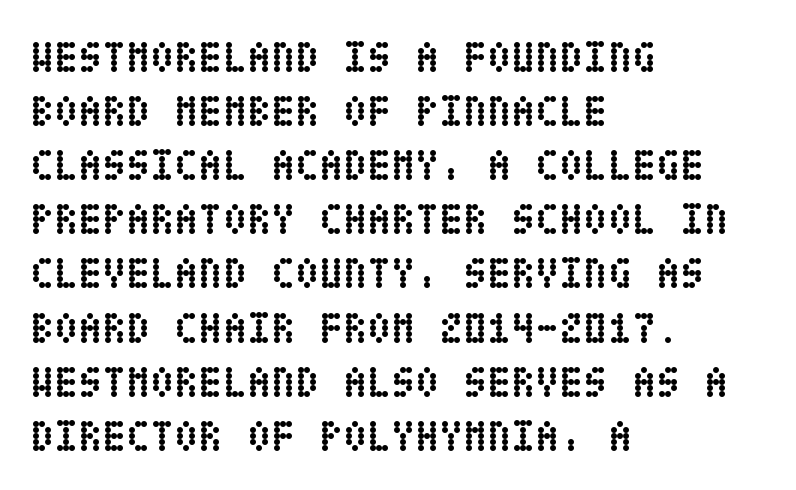
The image shows 44 px semibold, condensed type, upright; set left-aligned, line spacing 1.23x, normal letter spacing, not underlined; low stroke contrast and a large x-height.
